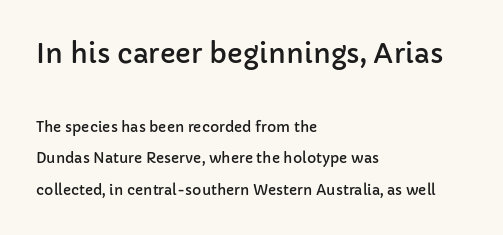
The image shows 27 px text type, upright; set left-aligned, loose line spacing (2.24x), normal letter spacing, not underlined; the first (top) block is 1.93x larger.
